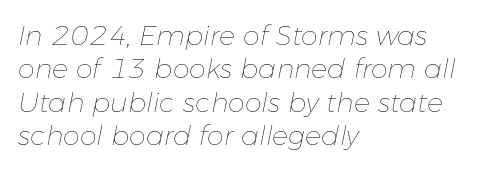
Honestly, there is no underline to notice here at all. Students, note that the glyphs here touch the page at normal intervals. On a weight scale, this lands at 450 or below. In CSS terms this would be text-align: left.
